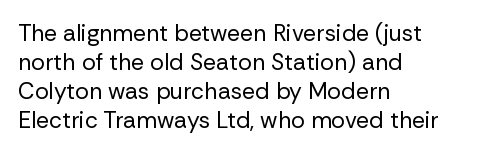
{"italic": "no", "bold": "no", "underline": "no", "align": "left", "line_spacing": "normal", "line_spacing_ratio": 1.26, "letter_spacing": "normal", "letter_spacing_em": 0.0, "glyph_px": 23}
